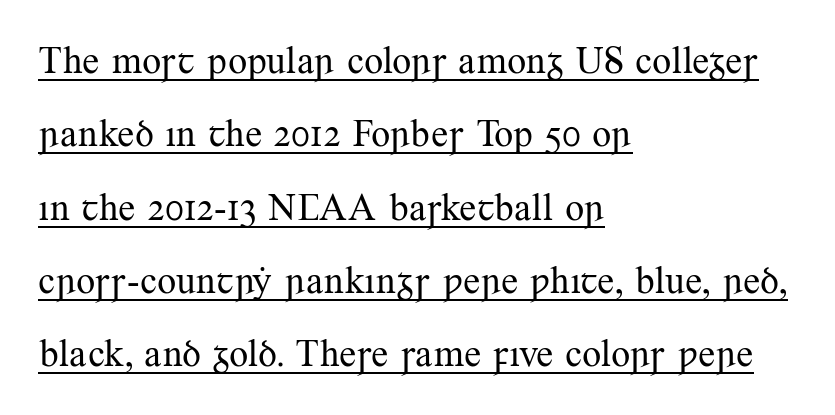
{"serif": "yes", "italic": "no", "bold": "no", "weight": "regular", "width": "normal", "stroke_contrast": "medium", "x_height": "small", "monospaced": "no", "underline": "yes", "align": "left", "line_spacing": "loose", "line_spacing_ratio": 1.93, "letter_spacing": "normal", "letter_spacing_em": 0.0, "glyph_px": 38}
